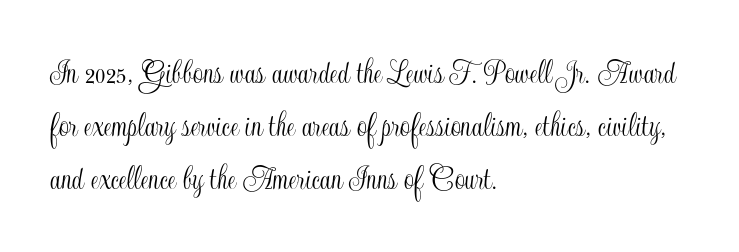
Q: Is the text italic (slanted)? A: Yes.
Q: Is the text underlined? A: No.
Q: How is the paragraph aligned? A: Left-aligned.
Q: Is the spacing between letters normal or unusually wide? A: Normal.
Q: Is the spacing between lines tight, normal or loose? A: Normal.
Q: Width (condensed, normal, or wide)? A: Condensed.
Q: x-height? A: Small.
Q: Monospaced? A: No.
